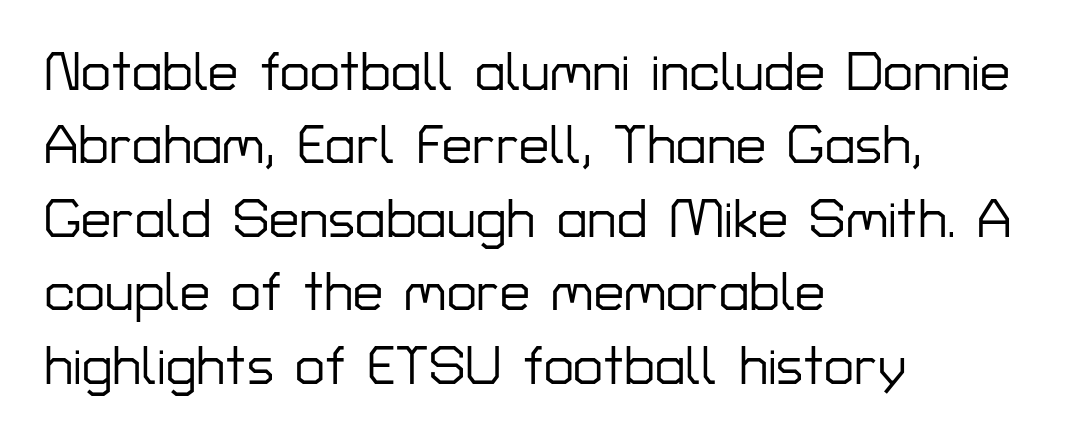
The ragged edge is on the right, which tells us the setting is flush left. You could not count columns in this text — the font is proportionally spaced. Vertical strokes here are truly vertical. The face used here is a sans, in the tradition of grotesques and geometrics.
